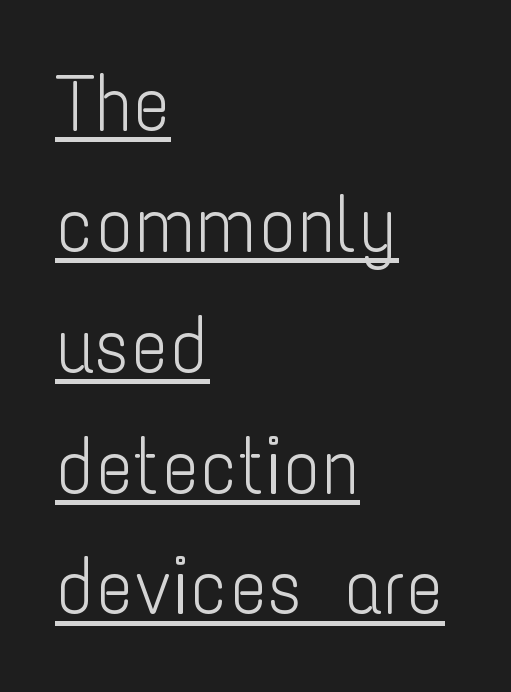
Q: Is the text bold? A: No.
Q: Is the text italic (slanted)? A: No, it is upright.
Q: Is the typeface a serif or a sans-serif typeface? A: Sans-serif.
Q: Is the text underlined? A: Yes.
Q: How is the paragraph aligned? A: Left-aligned.
Q: Is the spacing between letters normal or unusually wide? A: Normal.
Q: Is the spacing between lines tight, normal or loose? A: Normal.
Q: Width (condensed, normal, or wide)? A: Condensed.
Q: Stroke contrast? A: Low.
Q: x-height? A: Medium.
Q: Monospaced? A: No.
